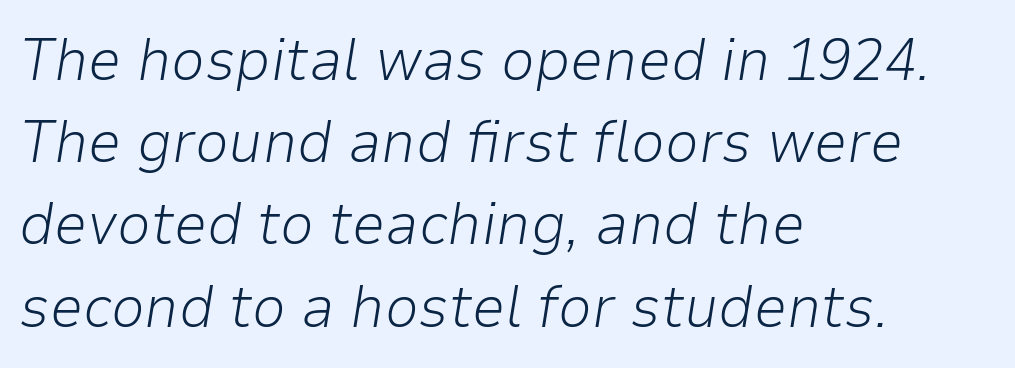
Q: Is the text bold? A: No.
Q: Is the text italic (slanted)? A: Yes, it leans right by about 9 degrees.
Q: Is the text underlined? A: No.
Q: How is the paragraph aligned? A: Left-aligned.
Q: Is the spacing between letters normal or unusually wide? A: Normal.
Q: Is the spacing between lines tight, normal or loose? A: Normal.
Q: Width (condensed, normal, or wide)? A: Normal.
Q: Stroke contrast? A: Low.
Q: x-height? A: Medium.
Q: Monospaced? A: No.
